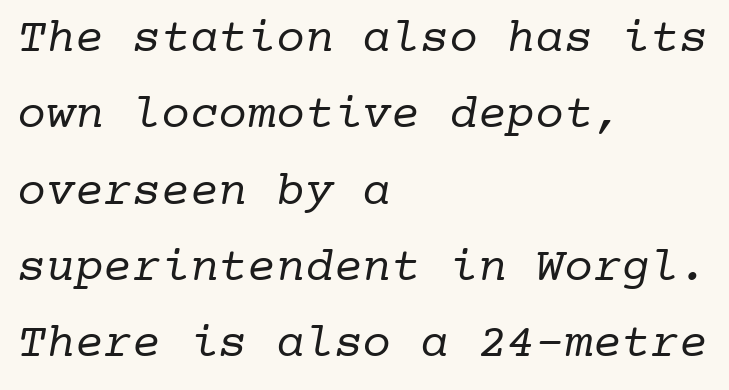
Think of a typewriter: that constant character pitch is what you see here. A student would call this left alignment; a typographer would say flush left, rag right. Yep, those are serifs on the letters. Nobody drew a line under any word here. Unbolded letterforms with no extra heft.
